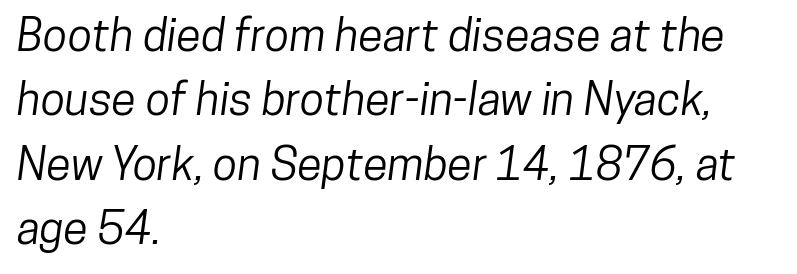
Q: Is the typeface a serif or a sans-serif typeface? A: Sans-serif.
Q: Is the text underlined? A: No.
Q: How is the paragraph aligned? A: Left-aligned.
Q: Is the spacing between letters normal or unusually wide? A: Normal.
Q: Is the spacing between lines tight, normal or loose? A: Normal.
Q: Width (condensed, normal, or wide)? A: Condensed.
Q: Stroke contrast? A: Low.
Q: x-height? A: Medium.
Q: Monospaced? A: No.
